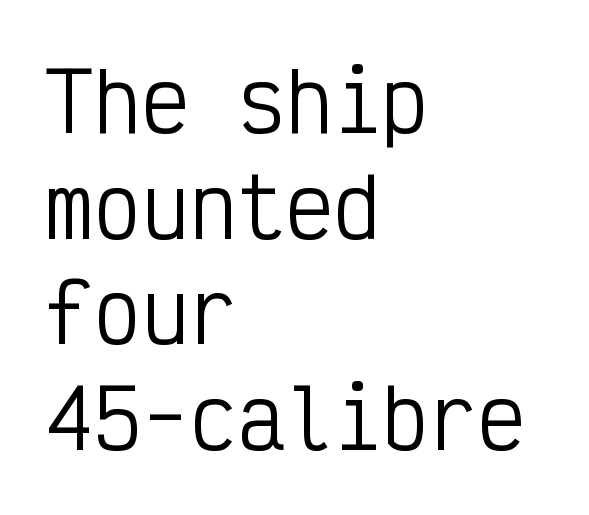
The image shows 80 px regular-weight, condensed sans-serif type, upright, monospaced; set left-aligned, normal line spacing (1.32x), normal letter spacing, not underlined; low stroke contrast and a medium x-height.
